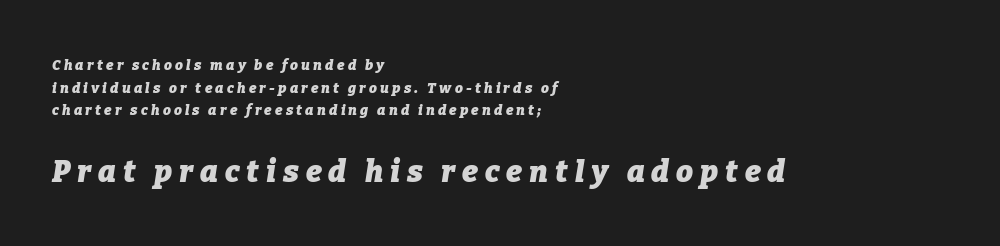
Descenders hang freely into open space. The passage shown is typed in a proportional face where columns would drift. Bold? Absolutely — the strokes are thick and heavy. Casual observation: everything's shoved over to the left. Look at the tracking — it's clearly loosened, letters drifting apart.
